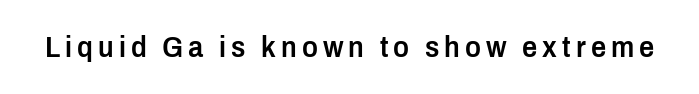
In terms of weight, the rendering is demibold, just under bold. Regarding serifs, this sample does without them. Posture: upright roman. The rendering uses natural spacing where letterforms have individual widths. The area under the type is left untouched.
